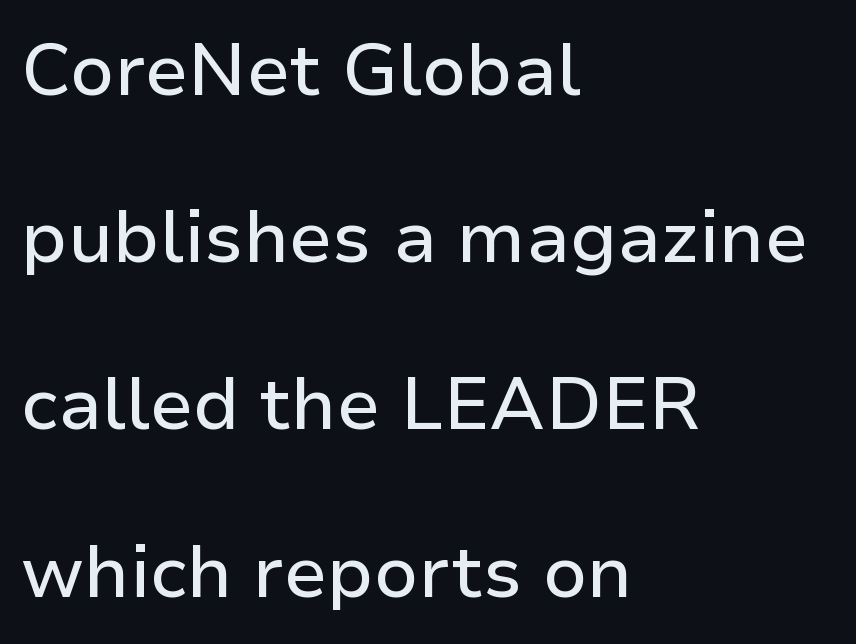
Layout note: lines flush left. Spacing verdict: proportional, widths tailored to each character. You can tell from the bare stems that sans-serif type was used. The designer dialed line spacing up above the default.
